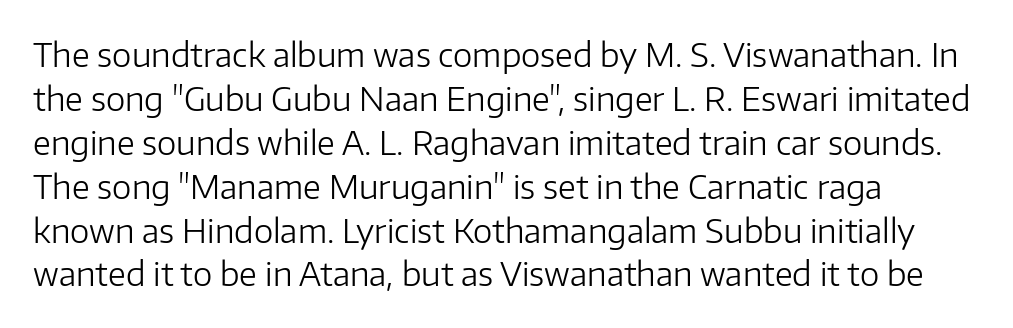
Q: Is the text bold? A: No.
Q: Is the text italic (slanted)? A: No, it is upright.
Q: Is the typeface a serif or a sans-serif typeface? A: Sans-serif.
Q: Is the text underlined? A: No.
Q: How is the paragraph aligned? A: Left-aligned.
Q: Is the spacing between letters normal or unusually wide? A: Normal.
Q: Is the spacing between lines tight, normal or loose? A: Normal.
Q: Width (condensed, normal, or wide)? A: Normal.
Q: Stroke contrast? A: Low.
Q: x-height? A: Medium.
Q: Monospaced? A: No.
